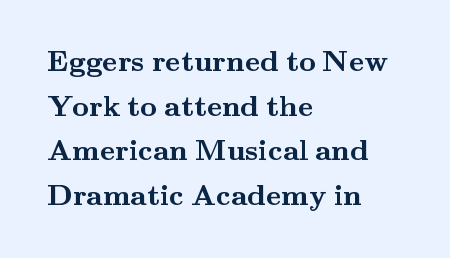
{"serif": "yes", "italic": "no", "bold": "yes", "weight": "semibold", "width": "wide", "stroke_contrast": "medium", "x_height": "small", "monospaced": "no", "underline": "no", "align": "left", "line_spacing": "normal", "line_spacing_ratio": 1.54, "letter_spacing": "normal", "letter_spacing_em": 0.0, "glyph_px": 29}
